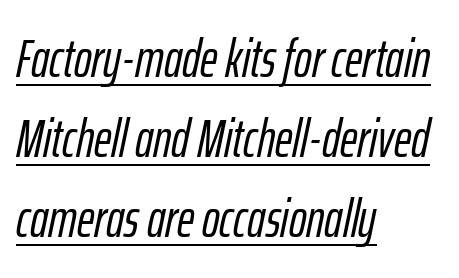
The line texture is even and compact thanks to regular tracking. The face used here is proportionally spaced, like ordinary book or web type. The passage shown leans; its letterforms are oblique. Reading down the block, your eye returns to a fixed left position each line. Is there an underline? Yes — a line sits under the letters. The rows are spaced the way most documents space them.
